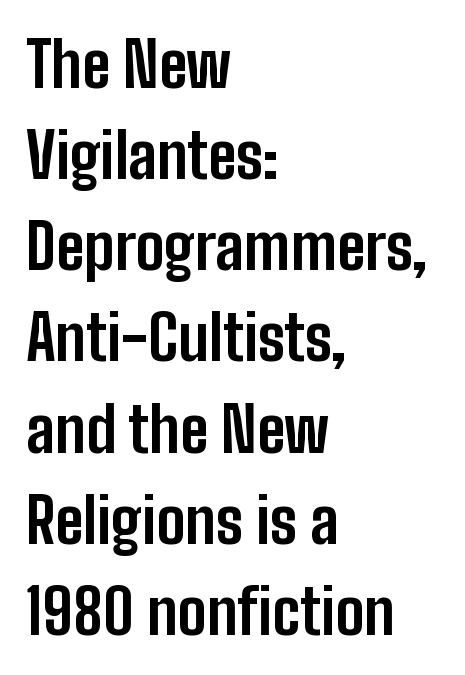
The image shows 62 px bold, condensed sans-serif type, upright; set left-aligned, normal line spacing (1.47x), normal letter spacing, not underlined; low stroke contrast and a medium x-height.
